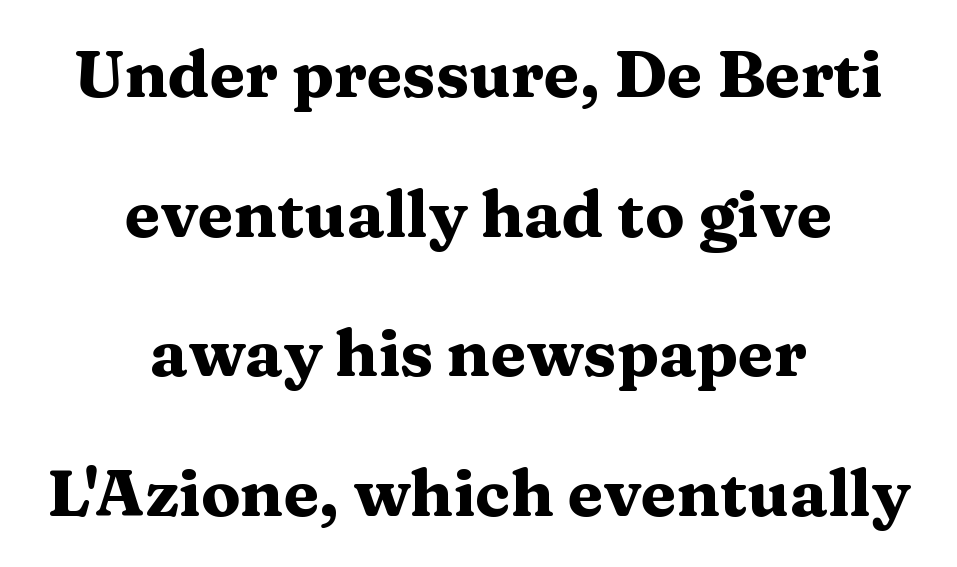
{"serif": "yes", "italic": "no", "bold": "yes", "weight": "heavy", "width": "wide", "stroke_contrast": "medium", "x_height": "medium", "monospaced": "no", "underline": "no", "align": "center", "line_spacing": "loose", "line_spacing_ratio": 2.15, "letter_spacing": "normal", "letter_spacing_em": 0.0, "glyph_px": 65}
